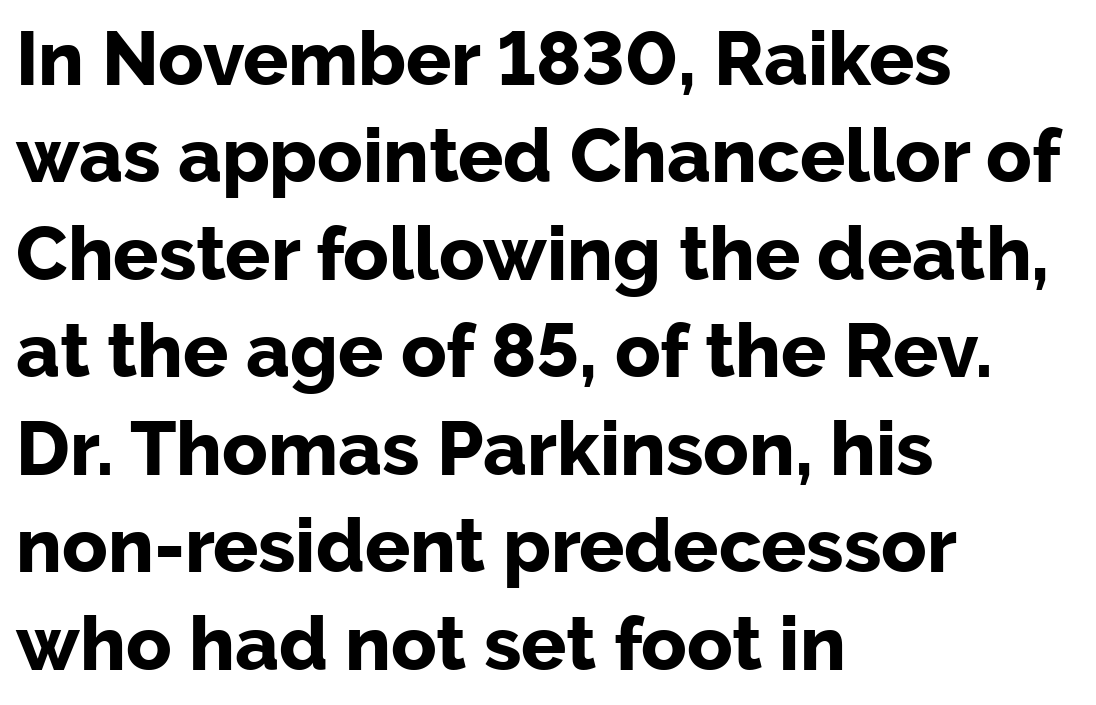
Strokes here are thick enough to call this a true bold. A typesetter would call this zero additional tracking. The passage shown stacks its lines at a standard gap. A typesetter would mark this as roman, not italic. A classic flush-left, rag-right setting is used for this passage.
